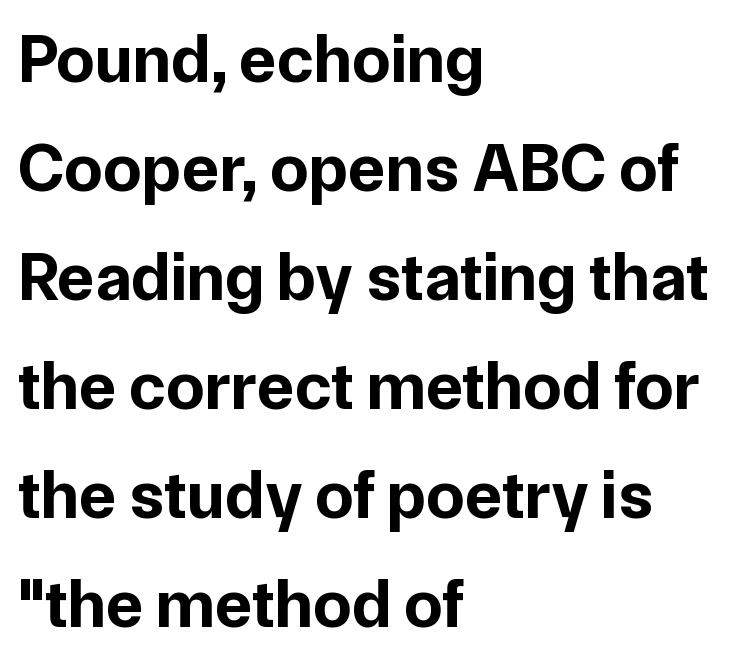
Regarding serifs, this sample does without them. The space beneath each line is pristine and unruled. What stands out about the letter spacing? Nothing — it is the standard amount. The typesetter chose a ragged-right arrangement here.
